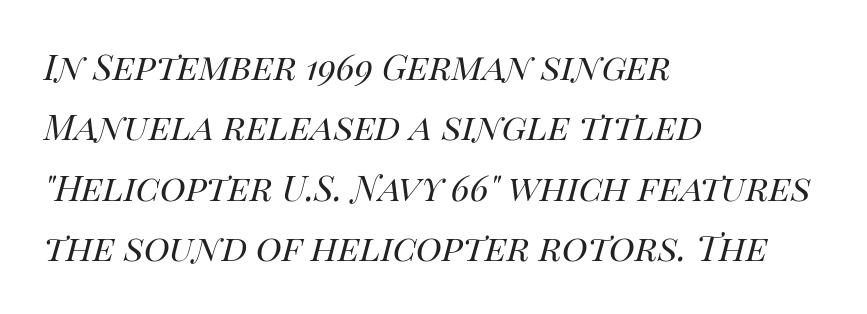
Q: Is the text bold? A: No.
Q: Is the text italic (slanted)? A: Yes, it leans right by about 14 degrees.
Q: Is the text underlined? A: No.
Q: How is the paragraph aligned? A: Left-aligned.
Q: Is the spacing between letters normal or unusually wide? A: Normal.
Q: Is the spacing between lines tight, normal or loose? A: Normal.
Q: Width (condensed, normal, or wide)? A: Normal.
Q: Stroke contrast? A: High.
Q: x-height? A: Large.
Q: Monospaced? A: No.
